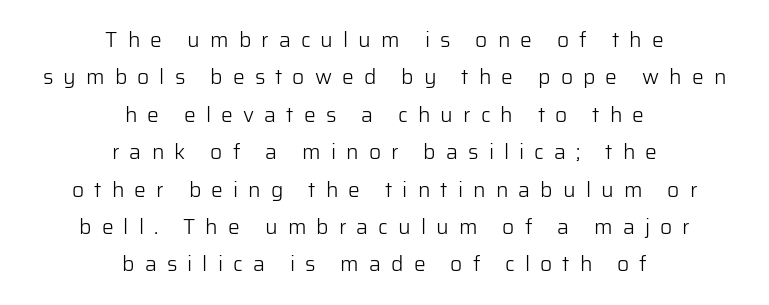
The image shows 21 px text type, upright; set centered, line spacing 1.78x, unusually wide letter spacing (+0.48 em), not underlined.
